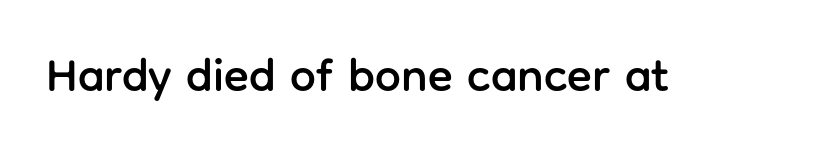
Q: Is the text italic (slanted)? A: No, it is upright.
Q: Is the typeface a serif or a sans-serif typeface? A: Sans-serif.
Q: Is the text underlined? A: No.
Q: Is the spacing between letters normal or unusually wide? A: Normal.
Q: Width (condensed, normal, or wide)? A: Normal.
Q: Stroke contrast? A: Low.
Q: x-height? A: Medium.
Q: Monospaced? A: No.
